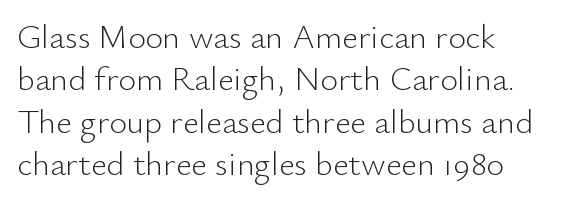
The image shows 34 px light sans-serif type, upright; set normal line spacing (1.25x), normal letter spacing, not underlined; low stroke contrast and a small x-height.
